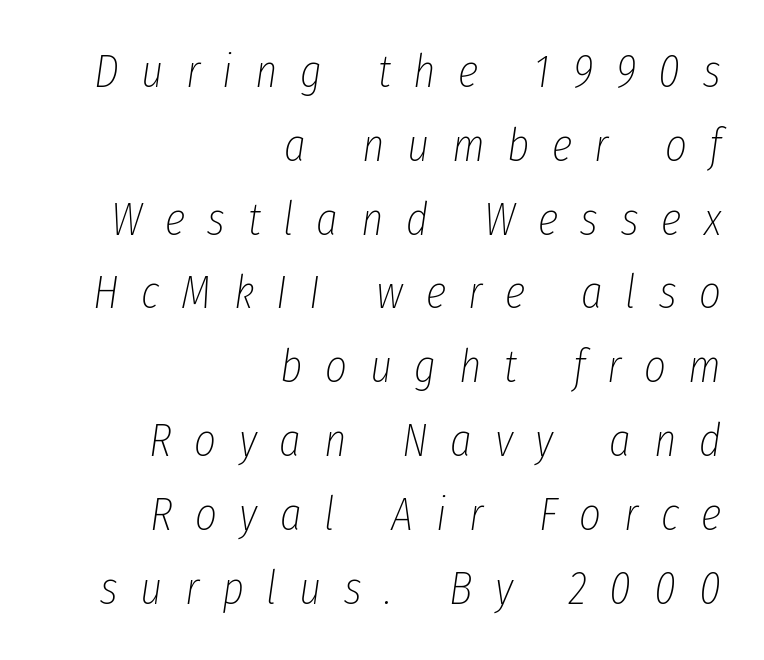
Q: Is the text bold? A: No.
Q: Is the text italic (slanted)? A: Yes, it leans right by about 8 degrees.
Q: Is the text underlined? A: No.
Q: How is the paragraph aligned? A: Right-aligned.
Q: Is the spacing between letters normal or unusually wide? A: Unusually wide.
Q: Is the spacing between lines tight, normal or loose? A: Normal.
Q: Width (condensed, normal, or wide)? A: Condensed.
Q: Stroke contrast? A: Low.
Q: x-height? A: Medium.
Q: Monospaced? A: No.
